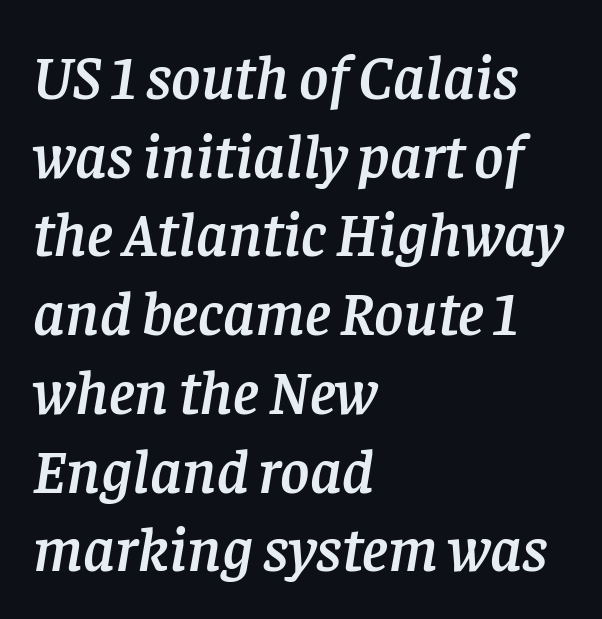
Here the designer chose a conventional face with non-uniform glyph widths. Students, note that the glyphs here touch the page at normal intervals. The baseline area is clear. The typeface chosen for these lines features serifs.
